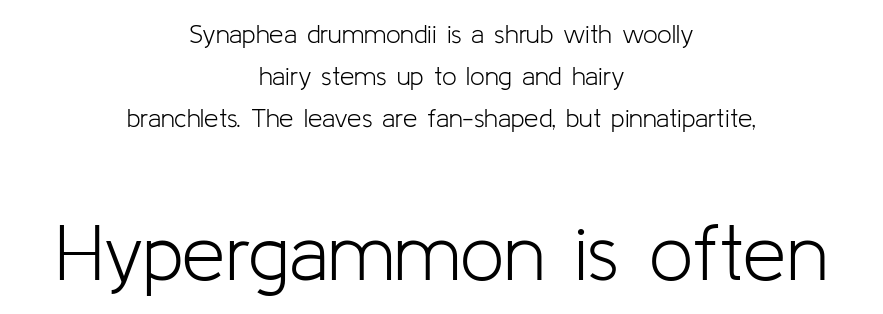
Examine the stroke ends and you'll find no serifs. Vertical strokes here are truly vertical. Here the second block reads like a headline and the first like body copy. This reads as an unemphasized weight, regular at the heaviest. Honestly, there is no underline to notice here at all. Which margin do the lines hug? Neither — every line sits in the middle.
